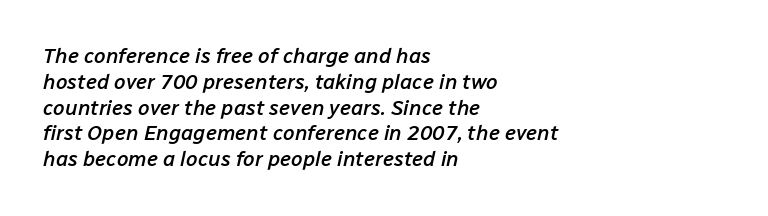
Q: Is the text bold? A: Semi-bold.
Q: Is the text italic (slanted)? A: Yes, it leans right by about 12 degrees.
Q: Is the text underlined? A: No.
Q: How is the paragraph aligned? A: Left-aligned.
Q: Is the spacing between letters normal or unusually wide? A: Normal.
